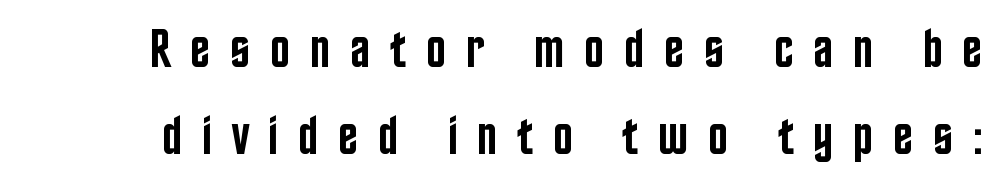
The image shows 54 px semibold, condensed sans-serif type, upright; set normal line spacing (1.62x), unusually wide letter spacing (+0.36 em), not underlined; low stroke contrast and a large x-height.
